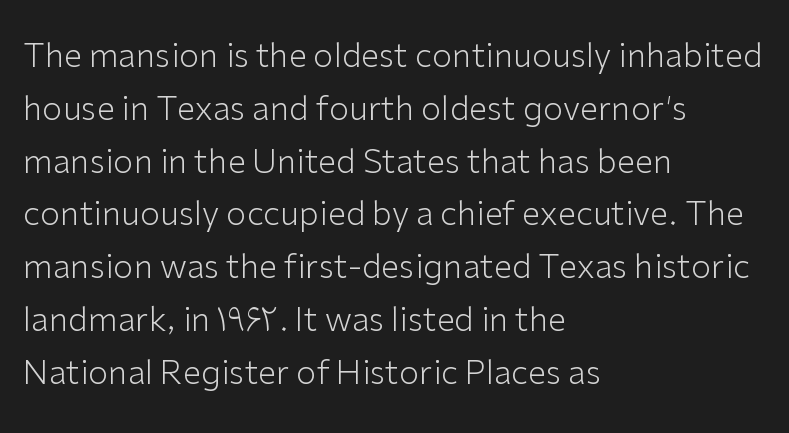
Where is the straight margin? On the left. Italic: no, the glyphs are upright roman. Letters have the restrained weight of plain body copy at most. Plain, unruled lines of type. The rendering keeps characters at their native spacing.
